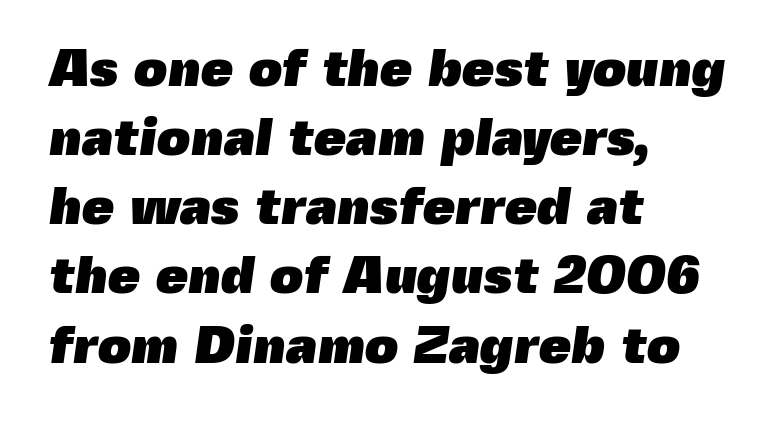
{"serif": "no", "bold": "yes", "weight": "heavy", "width": "normal", "x_height": "medium", "monospaced": "no", "underline": "no", "align": "left", "line_spacing": "normal", "line_spacing_ratio": 1.33, "letter_spacing": "normal", "letter_spacing_em": 0.0, "glyph_px": 52}
